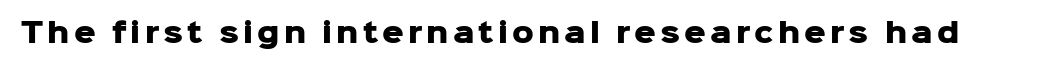
Q: Is the text bold? A: Yes.
Q: Is the text italic (slanted)? A: No, it is upright.
Q: Is the text underlined? A: No.
